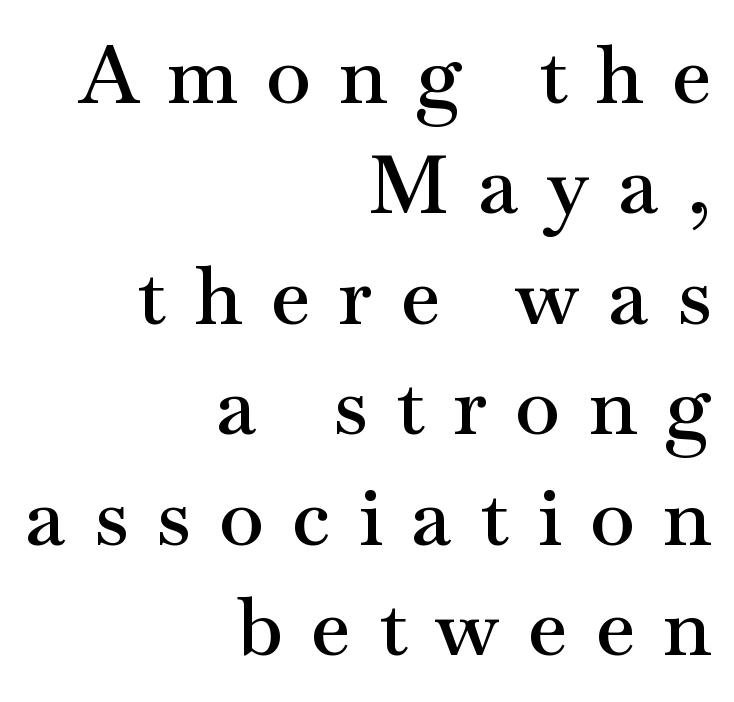
The image shows 80 px semibold, wide serif type, upright; set right-aligned, normal line spacing (1.38x), unusually wide letter spacing (+0.36 em), not underlined; medium stroke contrast and a small x-height.
